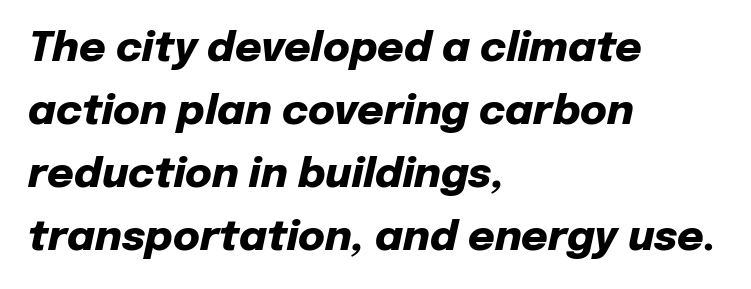
{"italic": "yes", "lean": "right", "slant_degrees": 12, "bold": "yes", "weight": "heavy", "width": "normal", "stroke_contrast": "low", "x_height": "medium", "monospaced": "no", "underline": "no", "align": "left", "line_spacing": "normal", "line_spacing_ratio": 1.54, "letter_spacing": "normal", "letter_spacing_em": 0.0, "glyph_px": 41}
